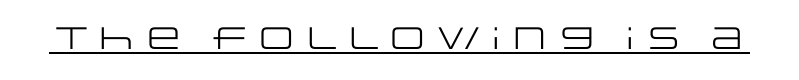
The image shows 31 px regular-weight, wide sans-serif type, upright; set normal letter spacing, underlined; low stroke contrast and a large x-height.
